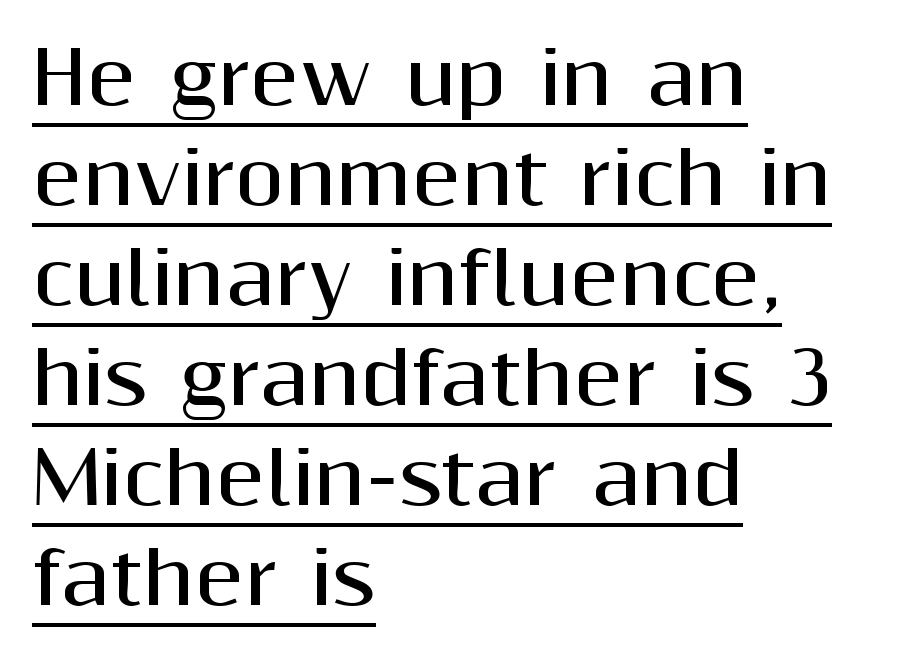
{"serif": "no", "italic": "no", "bold": "yes", "weight": "bold", "width": "normal", "stroke_contrast": "medium", "x_height": "medium", "monospaced": "no", "underline": "yes", "align": "left", "line_spacing": "normal", "line_spacing_ratio": 1.39, "letter_spacing": "normal", "letter_spacing_em": 0.0, "glyph_px": 72}
